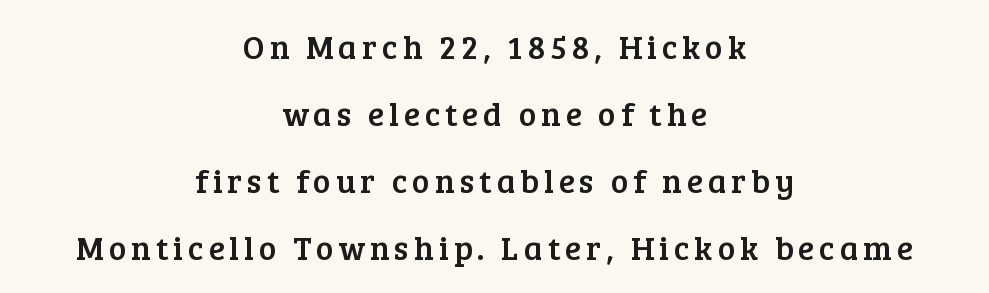
Italic: no, the glyphs are upright roman. The glyphs in this specimen are seriffed. The space directly below the letters is spotless. The passage is arranged like a title page — every line centered. Vertically, the passage feels expansive, rows floating well apart. Varying glyph widths throughout — classic text-font behaviour.
